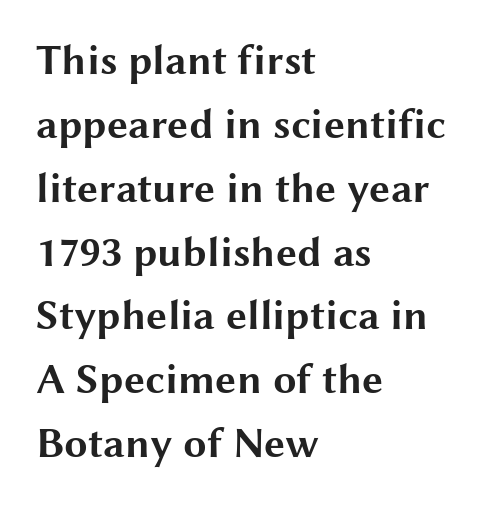
The axis of the letterforms is exactly vertical. The line texture is even and compact thanks to regular tracking. This sample has the flowing, uneven cadence of proportional lettering. The block of text has a typical density, with ordinary space between rows. The strokes are fattened all the way to bold.
